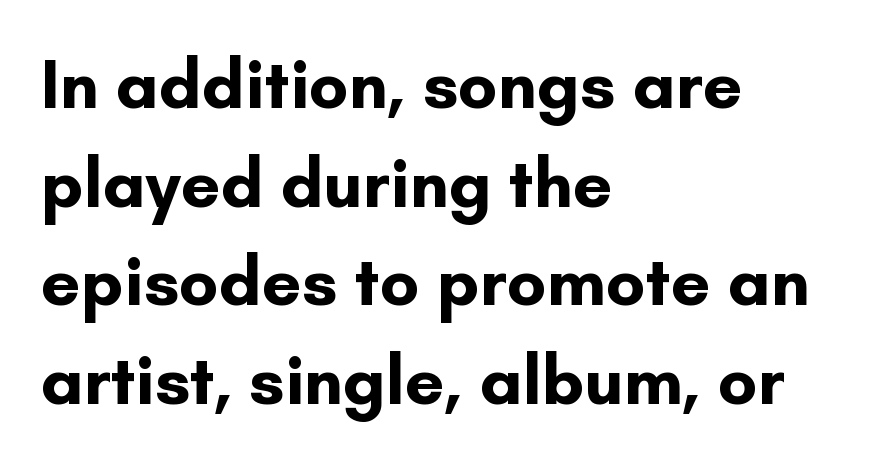
{"serif": "no", "italic": "no", "bold": "yes", "weight": "bold", "width": "normal", "stroke_contrast": "low", "x_height": "small", "monospaced": "no", "underline": "no", "align": "left", "line_spacing": "normal", "line_spacing_ratio": 1.41, "letter_spacing": "normal", "letter_spacing_em": 0.0, "glyph_px": 70}
